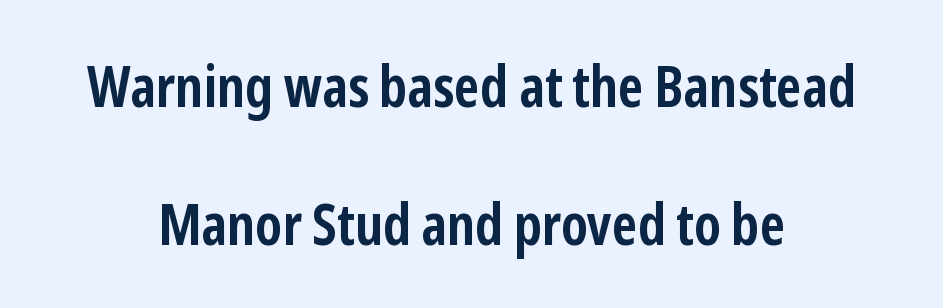
Q: Is the text bold? A: Yes.
Q: Is the text italic (slanted)? A: No, it is upright.
Q: Is the typeface a serif or a sans-serif typeface? A: Sans-serif.
Q: Is the text underlined? A: No.
Q: How is the paragraph aligned? A: Centered.
Q: Is the spacing between letters normal or unusually wide? A: Normal.
Q: Is the spacing between lines tight, normal or loose? A: Loose.
Q: Width (condensed, normal, or wide)? A: Condensed.
Q: Stroke contrast? A: Low.
Q: x-height? A: Medium.
Q: Monospaced? A: No.
